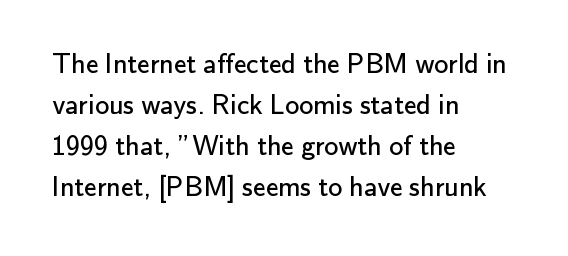
Descender tails drop into unmarked territory. The characters display no serif detailing; their extremities are plain. Observe the ordinary spacing: letters are neighbours, not strangers. Summary of vertical rhythm: regular, with standard interline spacing. Does the copy run flush right? No — it runs flush left. The letters look calm and open, with moderate or lighter stems.
